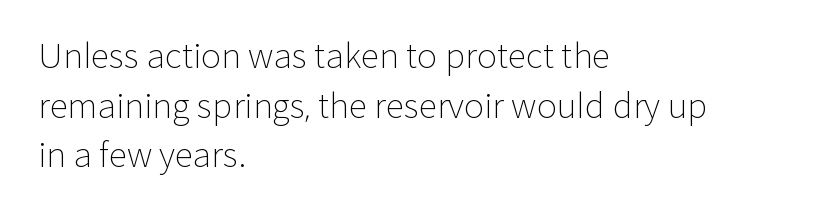
Q: Is the text bold? A: No.
Q: Is the text italic (slanted)? A: No, it is upright.
Q: Is the typeface a serif or a sans-serif typeface? A: Sans-serif.
Q: Is the text underlined? A: No.
Q: How is the paragraph aligned? A: Left-aligned.
Q: Is the spacing between letters normal or unusually wide? A: Normal.
Q: Is the spacing between lines tight, normal or loose? A: Normal.
Q: Width (condensed, normal, or wide)? A: Normal.
Q: Stroke contrast? A: Low.
Q: x-height? A: Medium.
Q: Monospaced? A: No.
